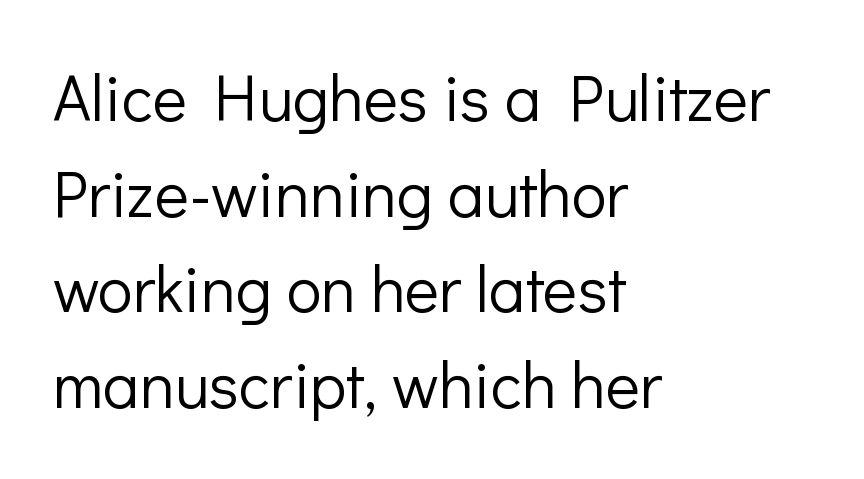
Q: Is the text bold? A: No.
Q: Is the text italic (slanted)? A: No, it is upright.
Q: Is the typeface a serif or a sans-serif typeface? A: Sans-serif.
Q: Is the text underlined? A: No.
Q: How is the paragraph aligned? A: Left-aligned.
Q: Is the spacing between letters normal or unusually wide? A: Normal.
Q: Is the spacing between lines tight, normal or loose? A: Normal.
Q: Width (condensed, normal, or wide)? A: Normal.
Q: Stroke contrast? A: Low.
Q: x-height? A: Medium.
Q: Monospaced? A: No.
